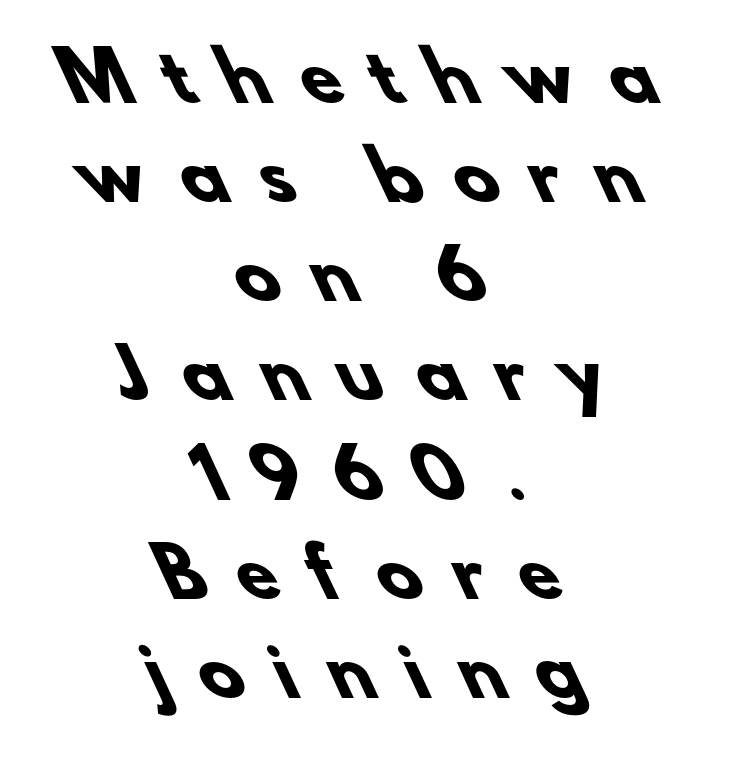
Notice how the passage keeps no hard edge, just a central spine. Spacing verdict: proportional, widths tailored to each character. This sample uses expanded letter spacing, leaving extra air between glyphs. Look at the bottom of the vertical strokes: they stop flat, with no serifs. Its strokes are broad and dark, the hallmark of bold type. The glyphs are unaccompanied by any horizontal stroke below them.
